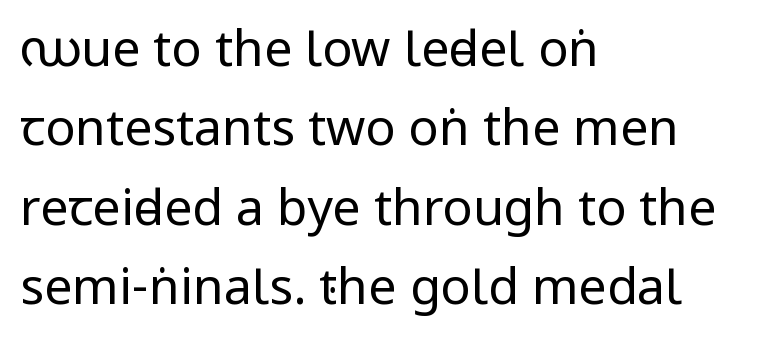
Q: Is the text bold? A: No.
Q: Is the text italic (slanted)? A: No, it is upright.
Q: Is the typeface a serif or a sans-serif typeface? A: Sans-serif.
Q: Is the text underlined? A: No.
Q: How is the paragraph aligned? A: Left-aligned.
Q: Is the spacing between letters normal or unusually wide? A: Normal.
Q: Is the spacing between lines tight, normal or loose? A: Normal.
Q: Width (condensed, normal, or wide)? A: Condensed.
Q: Stroke contrast? A: Low.
